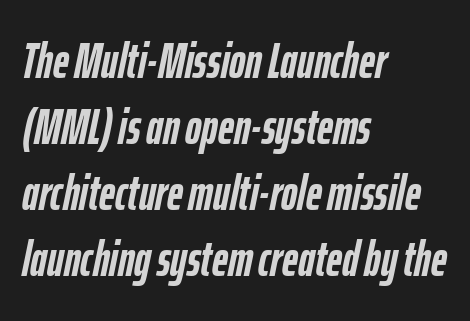
Varying glyph widths throughout — classic text-font behaviour. The horizontal fit of the characters is conventional and even. Does the leading feel generous? No, just average. The gap between lines stays unmarked. Posture: slanted. Weight check: bold — yes, fully.
